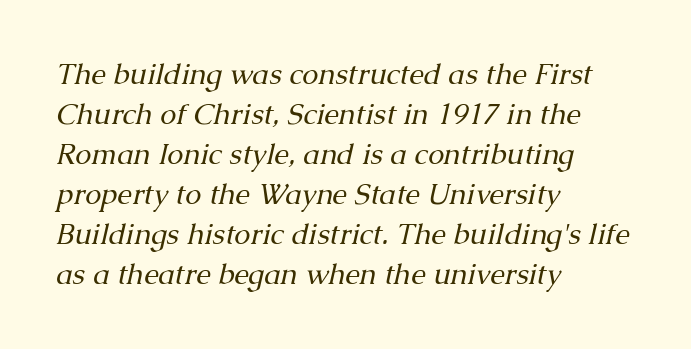
The image shows 29 px regular-weight serif type, italic (leaning right); set left-aligned, normal line spacing (1.38x), normal letter spacing, not underlined; medium stroke contrast and a medium x-height.
